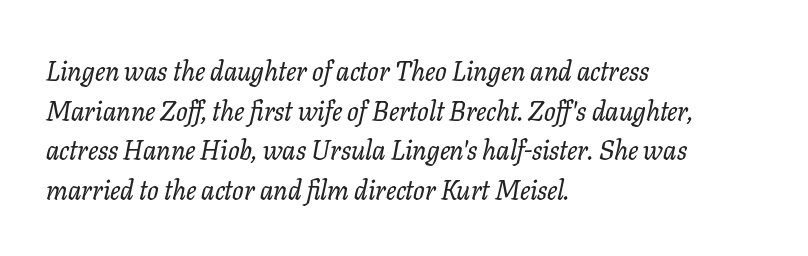
Q: Is the text italic (slanted)? A: Yes, it leans right by about 11 degrees.
Q: Is the text underlined? A: No.
Q: How is the paragraph aligned? A: Left-aligned.
Q: Is the spacing between letters normal or unusually wide? A: Normal.
Q: Is the spacing between lines tight, normal or loose? A: Normal.
